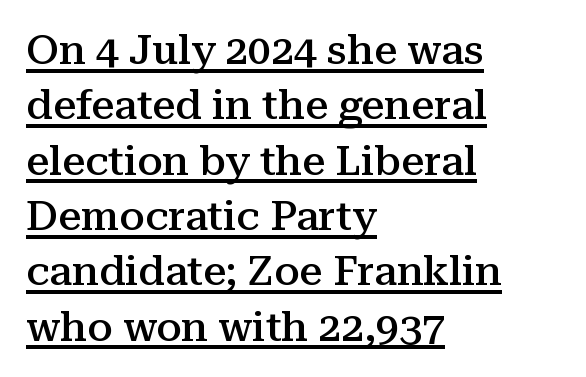
Reading down the block, your eye returns to a fixed left position each line. Vertical spacing — default. Style check: upright. Notice the strokes are somewhat thickened but not fully heavy: this is a semibold.
